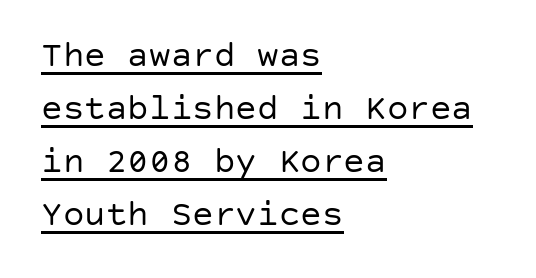
The image shows 36 px regular-weight sans-serif type, upright; set left-aligned, normal line spacing (1.47x), normal letter spacing, underlined; low stroke contrast and a large x-height.
